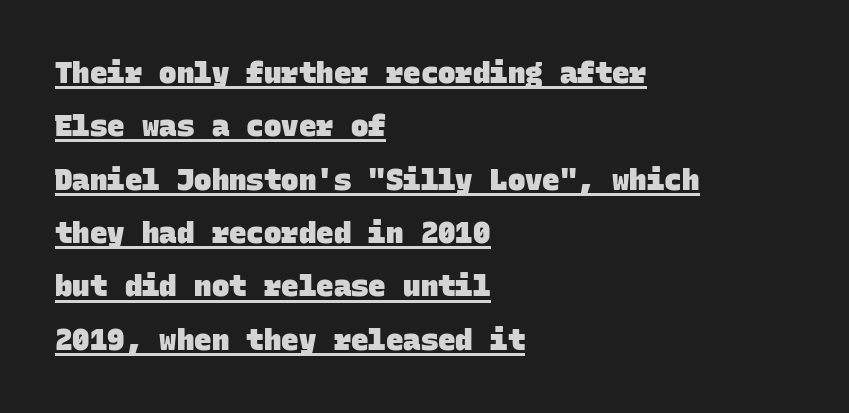
Here the designer chose a console-style face with uniform glyph widths. The lines are quadded left. Letterform terminals end flat and unadorned throughout the passage. The rendering uses the underline text-decoration. Every letter is thick-stroked: bold, no question.
